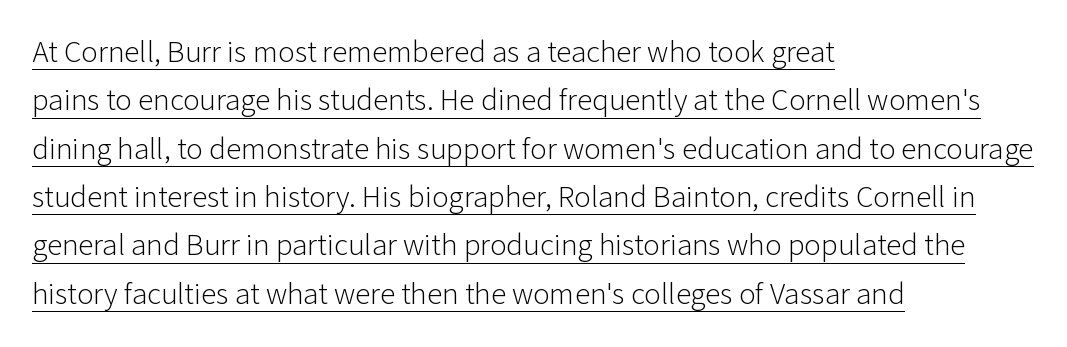
The image shows 31 px light sans-serif type, upright; set left-aligned, normal line spacing (1.56x), normal letter spacing, underlined; low stroke contrast and a medium x-height.
